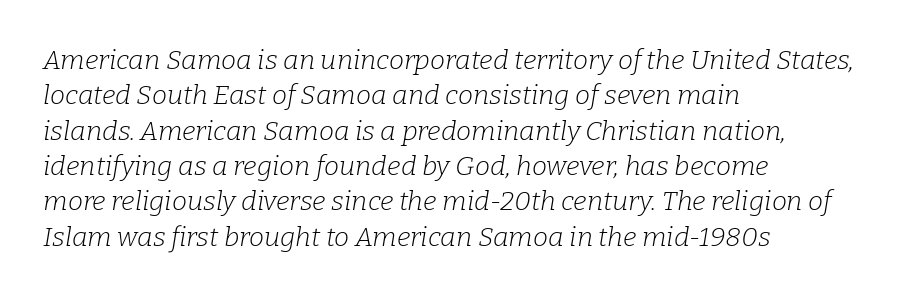
{"italic": "yes", "lean": "right", "slant_degrees": 9, "bold": "no", "underline": "no", "align": "left", "line_spacing": "normal", "line_spacing_ratio": 1.31, "letter_spacing": "normal", "letter_spacing_em": 0.0, "glyph_px": 27}
